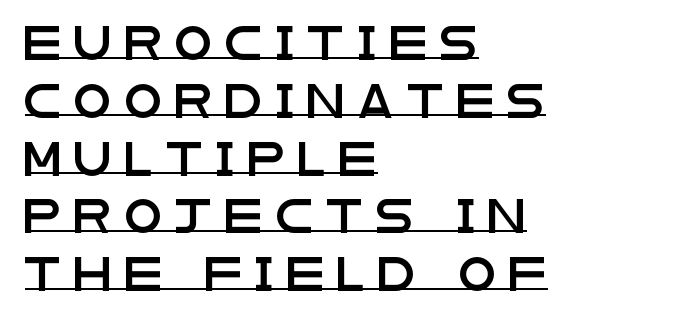
Q: Is the text italic (slanted)? A: No, it is upright.
Q: Is the typeface a serif or a sans-serif typeface? A: Sans-serif.
Q: Is the text underlined? A: Yes.
Q: How is the paragraph aligned? A: Left-aligned.
Q: Is the spacing between letters normal or unusually wide? A: Unusually wide.
Q: Is the spacing between lines tight, normal or loose? A: Normal.
Q: Width (condensed, normal, or wide)? A: Wide.
Q: Stroke contrast? A: Low.
Q: x-height? A: Large.
Q: Monospaced? A: No.
